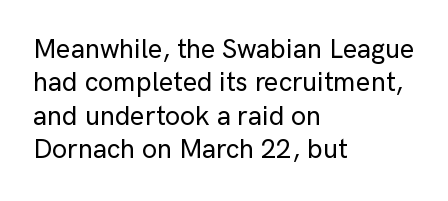
The image shows 27 px text type, upright; set left-aligned, line spacing 1.24x, normal letter spacing, not underlined.
